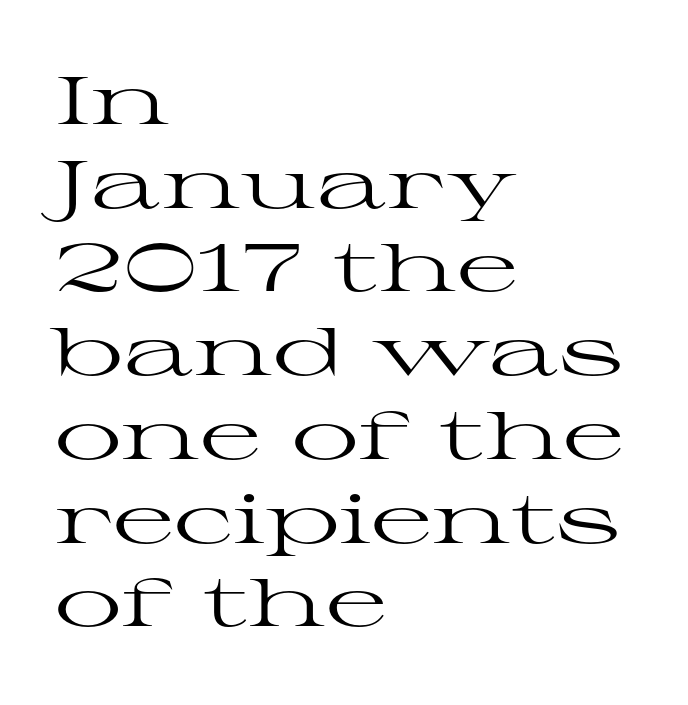
The image shows 67 px regular-weight, wide serif type, upright; set left-aligned, normal line spacing (1.25x), normal letter spacing, not underlined; high stroke contrast and a medium x-height.
